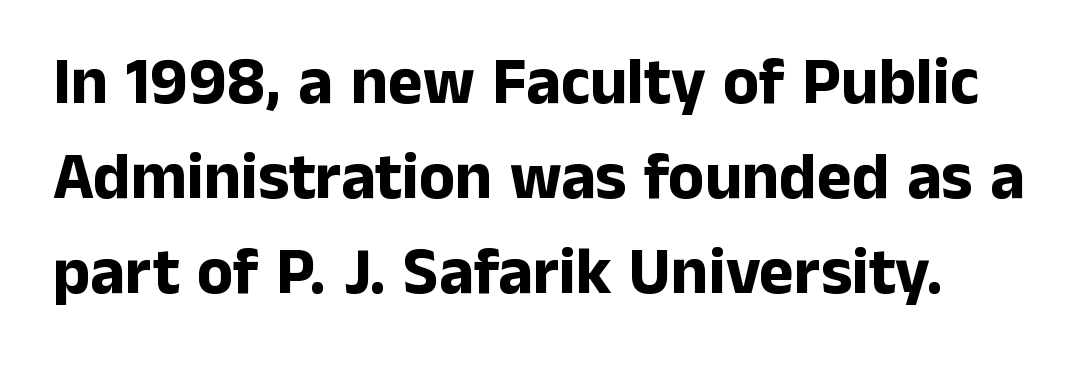
{"serif": "no", "italic": "no", "bold": "yes", "weight": "bold", "width": "normal", "stroke_contrast": "low", "x_height": "medium", "monospaced": "no", "underline": "no", "line_spacing": "normal", "line_spacing_ratio": 1.44, "letter_spacing": "normal", "letter_spacing_em": 0.0, "glyph_px": 66}
